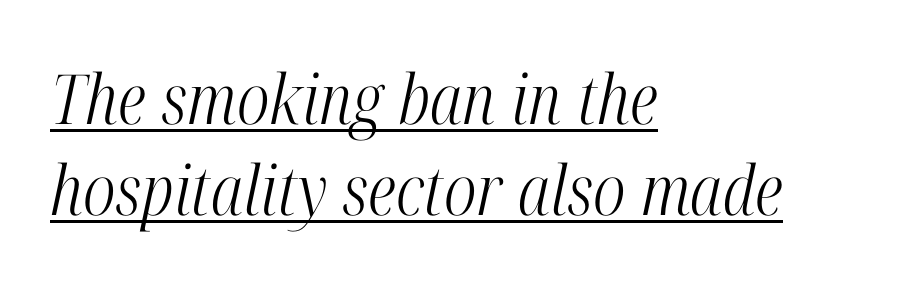
{"serif": "yes", "italic": "yes", "lean": "right", "slant_degrees": 12, "bold": "no", "weight": "light", "width": "condensed", "stroke_contrast": "high", "x_height": "medium", "monospaced": "no", "underline": "yes", "align": "left", "line_spacing": "normal", "line_spacing_ratio": 1.32, "letter_spacing": "normal", "letter_spacing_em": 0.0, "glyph_px": 69}
